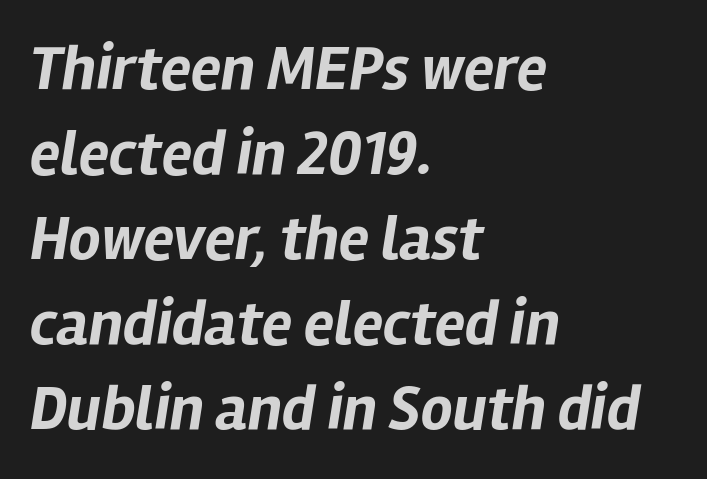
Varying glyph widths throughout — classic text-font behaviour. Quick note: interline space is typical. The foot of each line stays bare and open. This rendering uses left alignment, leaving the right contour irregular.
